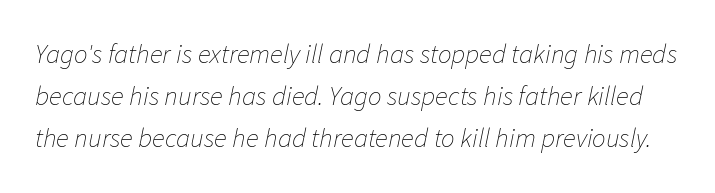
Q: Is the text bold? A: No.
Q: Is the text italic (slanted)? A: Yes, it leans right by about 11 degrees.
Q: Is the text underlined? A: No.
Q: Is the spacing between letters normal or unusually wide? A: Normal.
Q: Is the spacing between lines tight, normal or loose? A: Normal.
